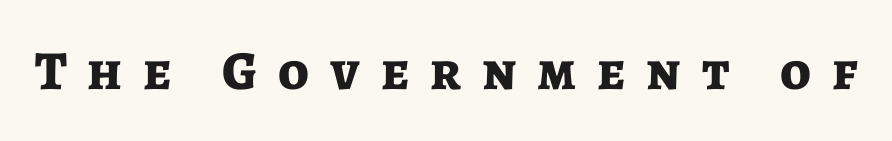
Caption: expanded tracking, letters set apart. The characters look thick and weighty, a clear bold. Varying glyph widths throughout — classic text-font behaviour. Nobody drew a line under any word here.
